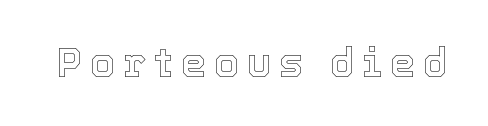
The image shows 40 px text type, upright; set unusually wide letter spacing (+0.2 em), not underlined; a medium x-height.
